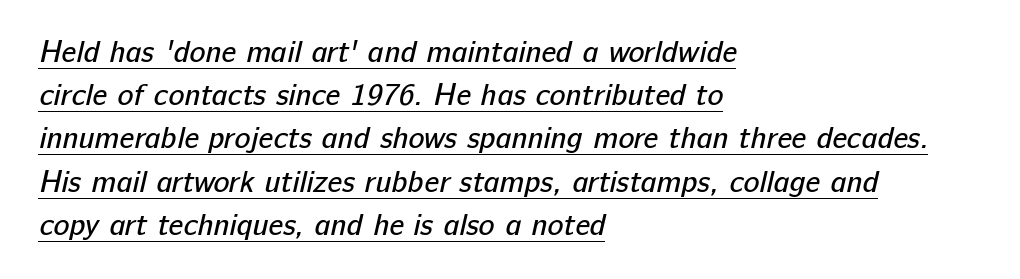
Is this a fixed-width face? No — the glyphs have proportional, varying widths. Visually the block forms a straight wall on the left and a jagged coastline on the right. This rendering employs a face without finishing strokes, i.e., a sans-serif. Underlining? Definitely there. The letters look calm and open, with moderate or lighter stems. What's the leading like? Ordinary, nothing unusual.
